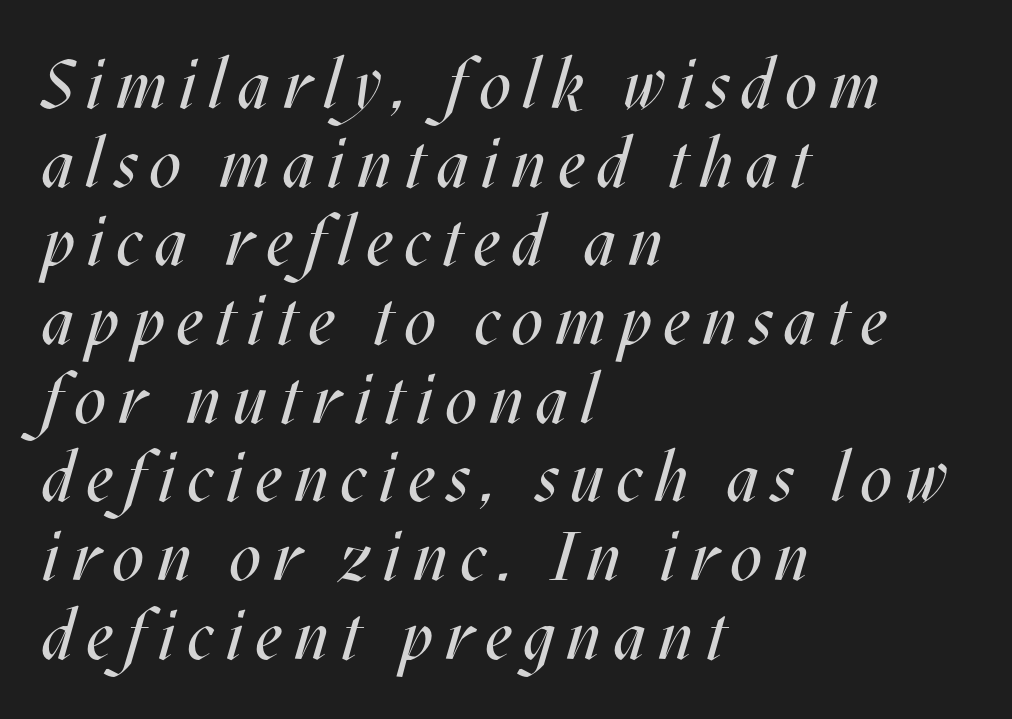
{"italic": "yes", "lean": "right", "slant_degrees": 17, "bold": "no", "weight": "regular", "width": "condensed", "stroke_contrast": "medium", "x_height": "large", "monospaced": "no", "underline": "no", "align": "left", "line_spacing": "tight", "line_spacing_ratio": 1.14, "glyph_px": 69}
